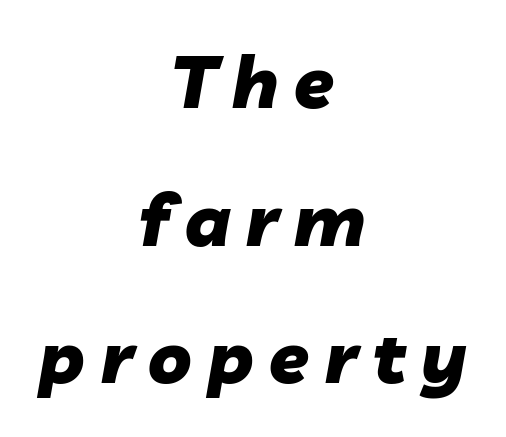
The image shows 72 px heavy type, italic (leaning right); set centered, loose line spacing (1.91x), unusually wide letter spacing (+0.22 em), not underlined; low stroke contrast and a medium x-height.
